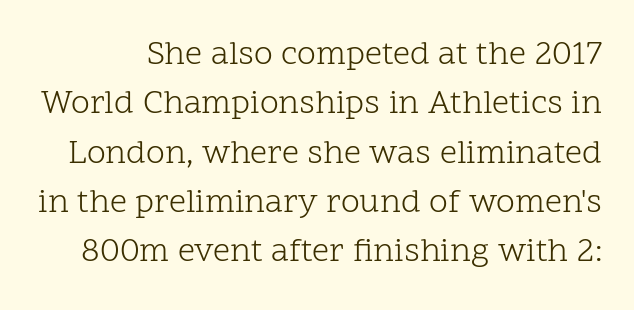
One glance says typical: line gaps are just what's usual. Is this a sans? No — the strokes have serifs. Summary of weight: not heavy and not bold. Letters rest on an invisible, unmarked baseline. Tracking value appears to be zero — textbook default spacing.
